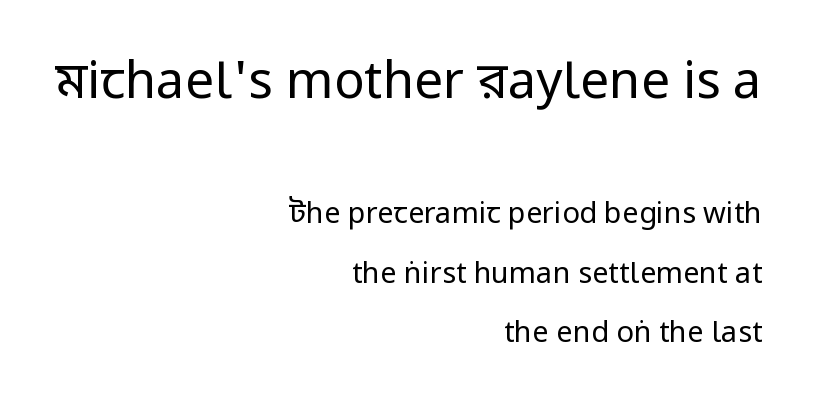
{"serif": "no", "italic": "no", "bold": "no", "weight": "regular", "width": "condensed", "stroke_contrast": "low", "x_height": "large", "monospaced": "no", "underline": "no", "align": "right", "line_spacing": "loose", "line_spacing_ratio": 2.05, "letter_spacing": "normal", "letter_spacing_em": 0.0, "larger_block": "first", "size_ratio": 1.76, "glyph_px": 51}
